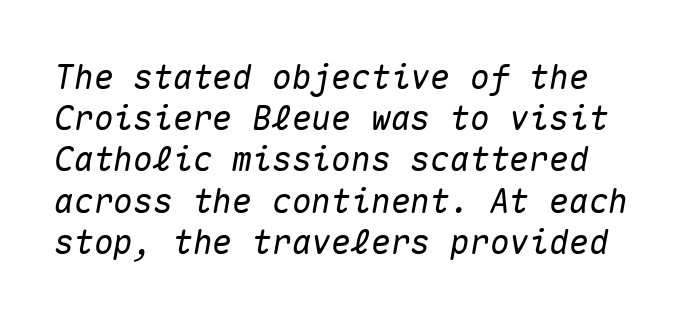
Q: Is the text italic (slanted)? A: Yes, it leans right by about 10 degrees.
Q: Is the text underlined? A: No.
Q: Is the spacing between letters normal or unusually wide? A: Normal.
Q: Is the spacing between lines tight, normal or loose? A: Normal.
Q: Width (condensed, normal, or wide)? A: Normal.
Q: Stroke contrast? A: Medium.
Q: x-height? A: Medium.
Q: Monospaced? A: Yes.
